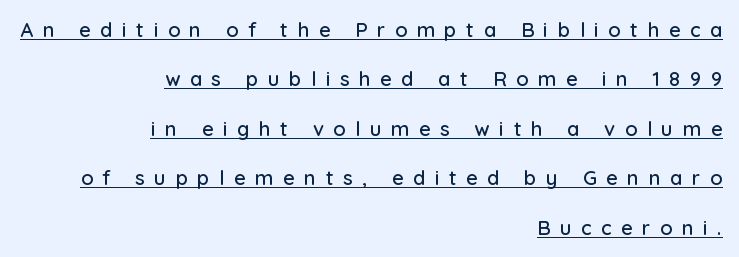
Is the letter spacing exaggerated? Yes — the characters are pushed far apart. These lines stand farther apart than default settings would place them. Underlined type. This sample uses an upright cut, with every glyph sitting square on the baseline.
